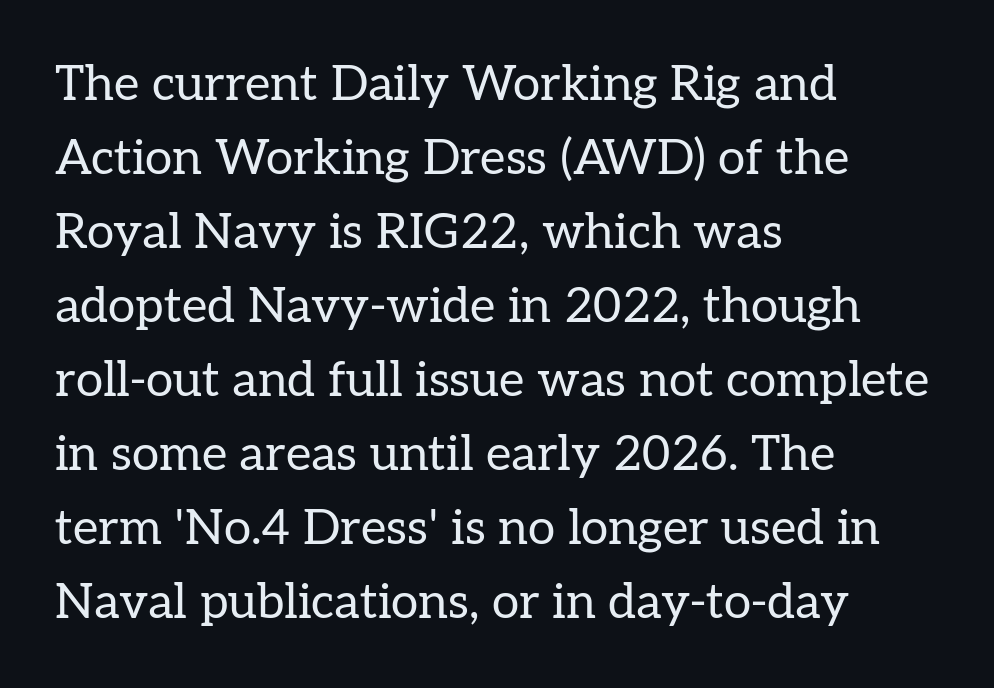
Weight: not bold — regular or lighter. Anything drawn beneath the words? Only blank space. To sum up the face: it has serifs. Normally led — the rows are evenly, conventionally spaced. Nothing unusual about the tracking: characters are spaced as the font intends. The typography opts for an upright posture over an oblique one.
